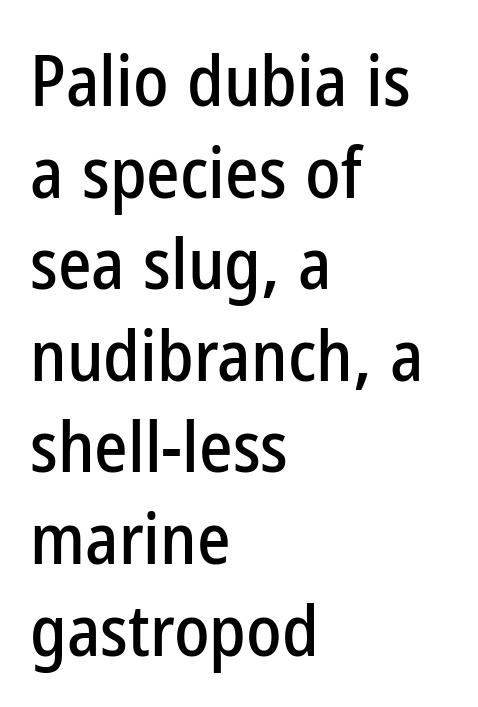
The image shows 71 px condensed sans-serif type, upright; set left-aligned, normal line spacing (1.29x), normal letter spacing, not underlined; low stroke contrast and a medium x-height.
